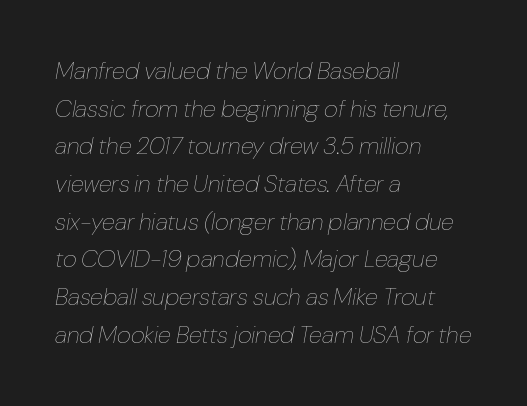
{"italic": "yes", "lean": "right", "slant_degrees": 10, "bold": "no", "underline": "no", "align": "left", "line_spacing": "normal", "line_spacing_ratio": 1.57, "letter_spacing": "normal", "letter_spacing_em": 0.0, "glyph_px": 24}
